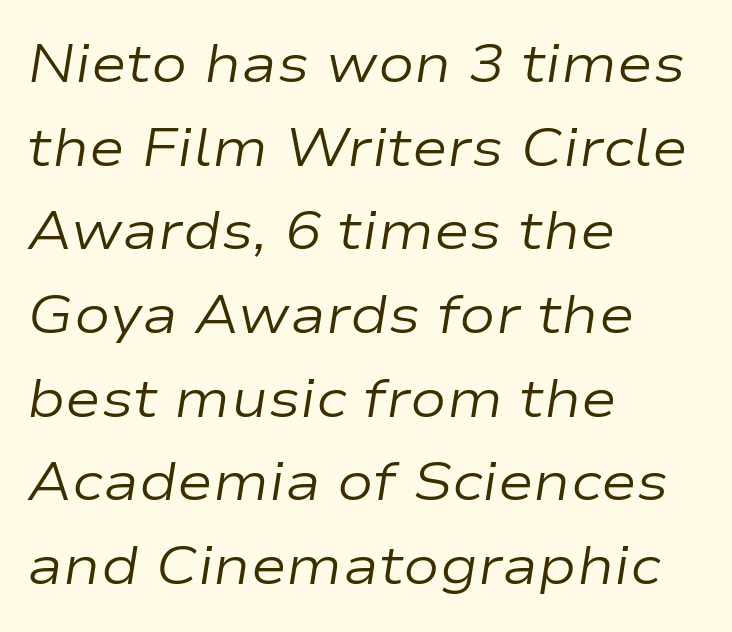
The rendering uses natural spacing where letterforms have individual widths. The letters sit at their default tracking, neither squeezed nor spread. Every row of glyphs begins at an identical x-position on the left. It's the slanting kind of type.
